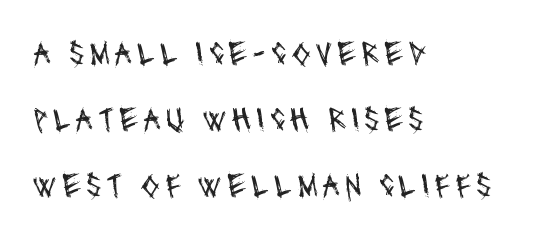
{"serif": "no", "bold": "no", "weight": "regular", "width": "condensed", "stroke_contrast": "medium", "x_height": "large", "monospaced": "no", "underline": "no", "align": "left", "line_spacing_ratio": 1.89, "glyph_px": 35}
